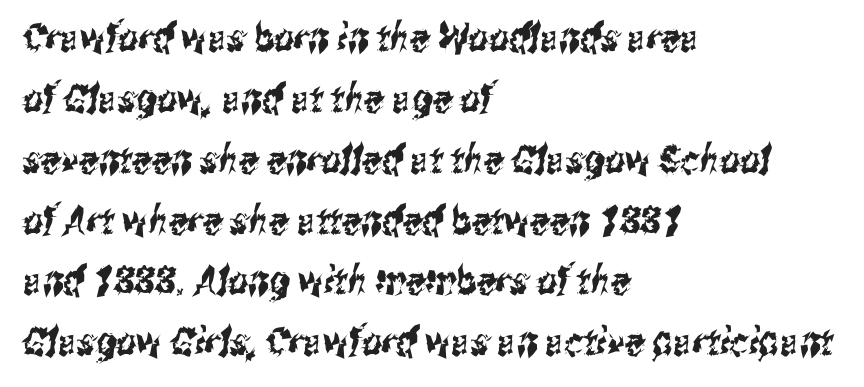
The image shows 39 px condensed sans-serif type; set left-aligned, normal line spacing (1.56x), normal letter spacing, not underlined; medium stroke contrast and a medium x-height.
